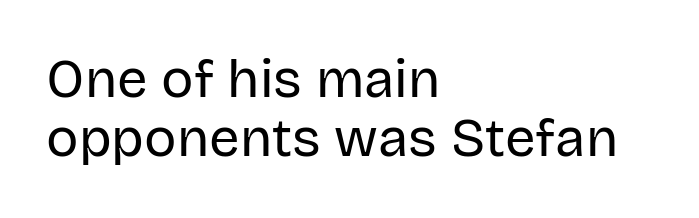
The image shows 54 px regular-weight sans-serif type, upright; set left-aligned, tight line spacing (1.1x), normal letter spacing, not underlined; low stroke contrast and a large x-height.
